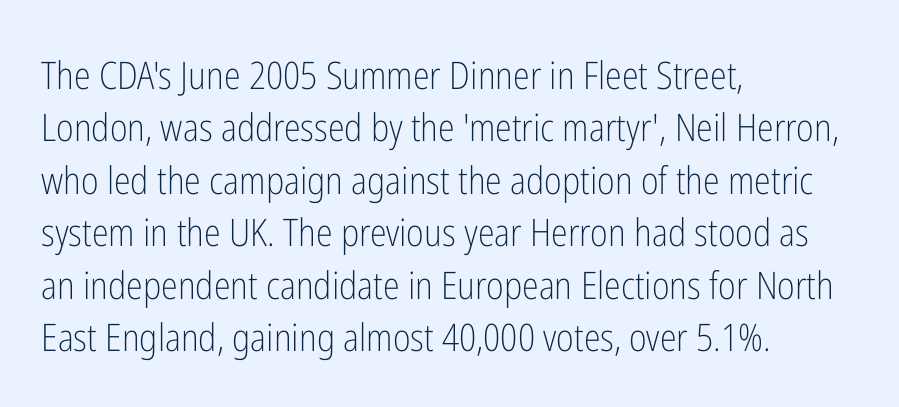
{"serif": "no", "italic": "no", "bold": "no", "weight": "light", "width": "condensed", "stroke_contrast": "low", "x_height": "medium", "monospaced": "no", "underline": "no", "align": "left", "line_spacing": "normal", "line_spacing_ratio": 1.38, "letter_spacing": "normal", "letter_spacing_em": 0.0, "glyph_px": 38}
